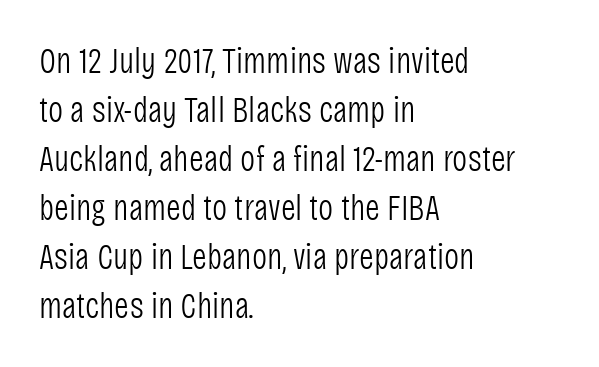
Bare-footed words on every line. The face used here is proportionally spaced, like ordinary book or web type. You can tell it's not italic because the verticals are truly vertical. Standard letterfit; no display-style spreading of the glyphs. Does the type have serifs? No, each stem ends abruptly. The rendering uses a moderate line-height, typical for paragraphs.
